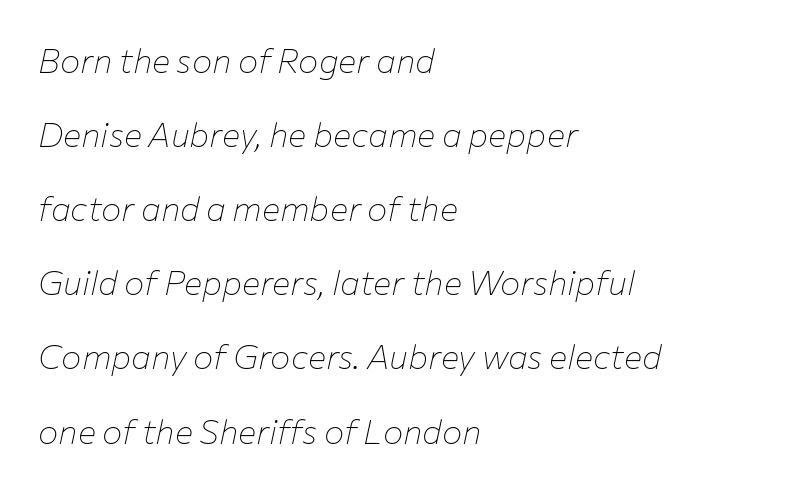
Q: Is the text bold? A: No.
Q: Is the text italic (slanted)? A: Yes, it leans right by about 12 degrees.
Q: Is the text underlined? A: No.
Q: How is the paragraph aligned? A: Left-aligned.
Q: Is the spacing between letters normal or unusually wide? A: Normal.
Q: Is the spacing between lines tight, normal or loose? A: Loose.
Q: Width (condensed, normal, or wide)? A: Normal.
Q: Stroke contrast? A: Low.
Q: x-height? A: Medium.
Q: Monospaced? A: No.
